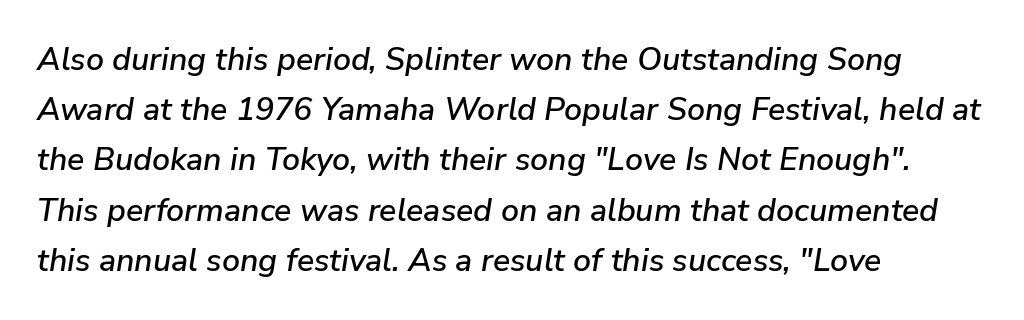
The zone under the glyphs is completely vacant. Character widths vary here, with narrow letters taking less room than wide ones. The setting favours the left margin, as ordinary paragraphs usually do. The rendering uses a moderate line-height, typical for paragraphs. This rendering leaves character spacing at its baseline value. The face used here has a pronounced slope to its letters.
